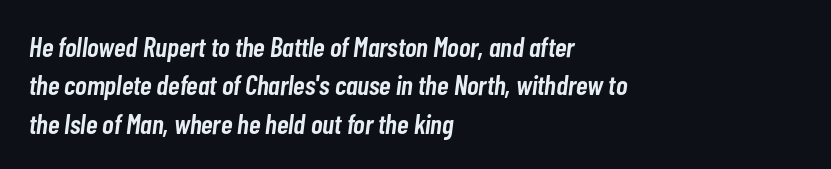
The specimen omits any rule beneath the text block's lines. The ragged edge is on the right, which tells us the setting is flush left. The typography opts for an oblique posture over an upright one. Honestly, the row spacing looks completely unremarkable. Default kerning and tracking; the words read as compact shapes.
